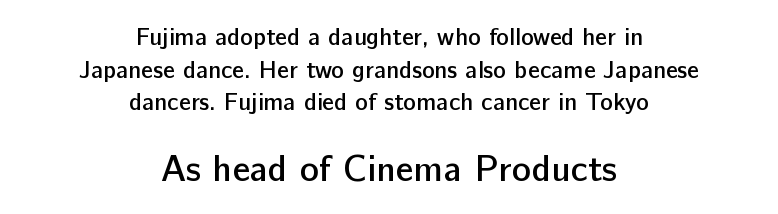
{"serif": "no", "italic": "no", "bold": "semi", "weight": "semibold", "width": "normal", "stroke_contrast": "low", "x_height": "medium", "monospaced": "no", "underline": "no", "align": "center", "line_spacing": "normal", "line_spacing_ratio": 1.36, "letter_spacing": "normal", "letter_spacing_em": 0.0, "larger_block": "second", "size_ratio": 1.5, "glyph_px": 36}
